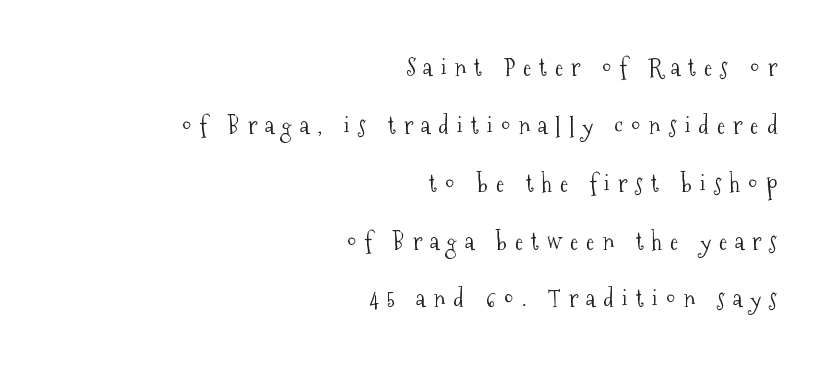
{"italic": "no", "bold": "no", "underline": "no", "align": "right", "line_spacing": "loose", "line_spacing_ratio": 2.41, "letter_spacing": "wide", "letter_spacing_em": 0.34, "glyph_px": 24}
